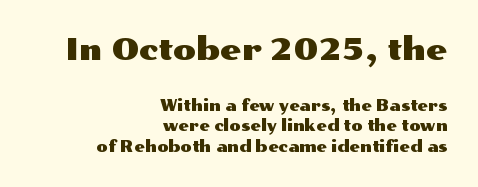
Q: Is the text italic (slanted)? A: No, it is upright.
Q: Is the typeface a serif or a sans-serif typeface? A: Sans-serif.
Q: Is the text underlined? A: No.
Q: How is the paragraph aligned? A: Right-aligned.
Q: Is the spacing between letters normal or unusually wide? A: Normal.
Q: Is the spacing between lines tight, normal or loose? A: Normal.
Q: Which block of text is set in a larger size, the first (top) or the second (bottom)? A: The first (top) one.
Q: Width (condensed, normal, or wide)? A: Wide.
Q: Stroke contrast? A: Medium.
Q: x-height? A: Medium.
Q: Monospaced? A: No.
